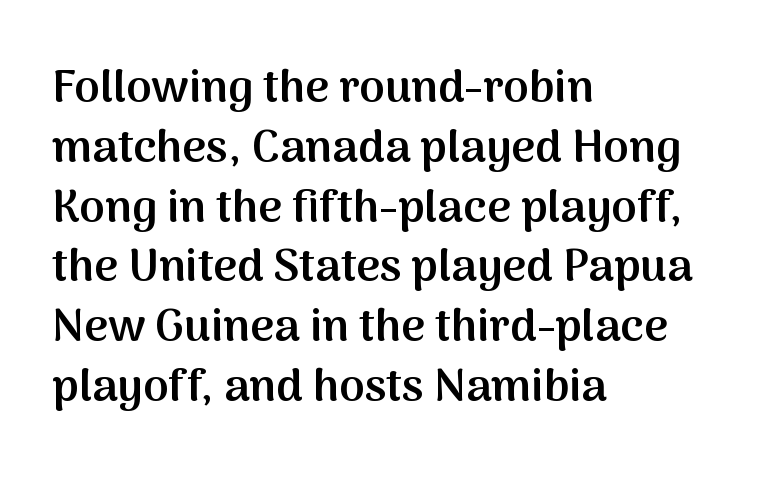
Q: Is the text bold? A: Semi-bold.
Q: Is the text italic (slanted)? A: No, it is upright.
Q: Is the typeface a serif or a sans-serif typeface? A: Sans-serif.
Q: Is the text underlined? A: No.
Q: How is the paragraph aligned? A: Left-aligned.
Q: Is the spacing between letters normal or unusually wide? A: Normal.
Q: Is the spacing between lines tight, normal or loose? A: Normal.
Q: Width (condensed, normal, or wide)? A: Normal.
Q: Stroke contrast? A: Medium.
Q: x-height? A: Medium.
Q: Monospaced? A: No.
